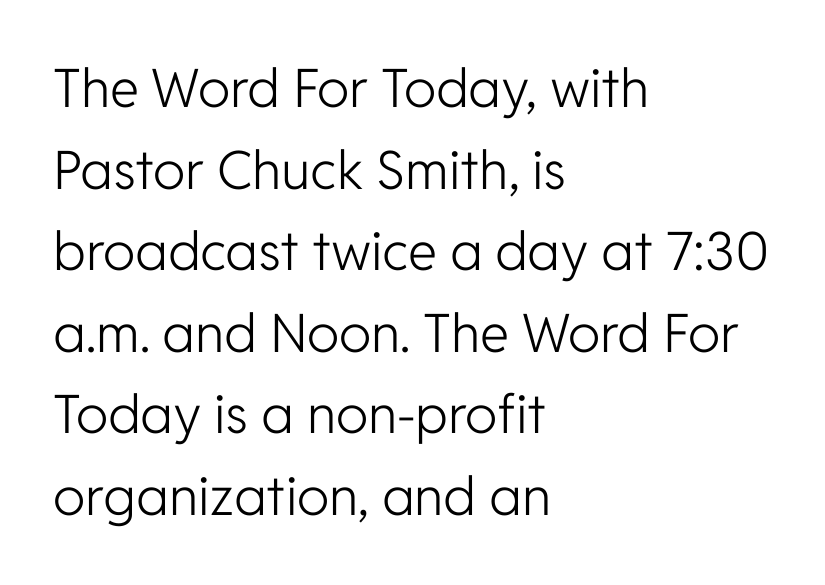
The image shows 53 px light sans-serif type, upright; set left-aligned, normal line spacing (1.54x), normal letter spacing, not underlined; low stroke contrast and a medium x-height.
